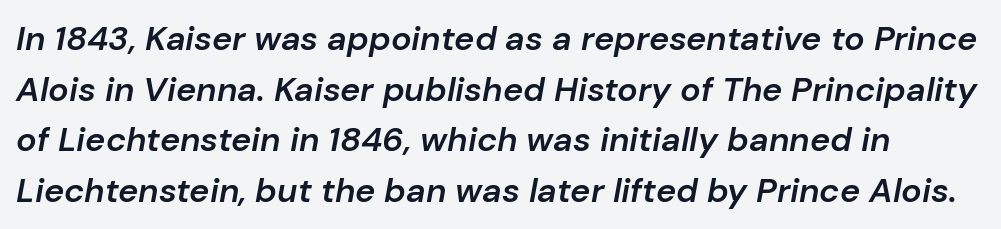
The image shows 34 px semibold type, italic (leaning right); set normal line spacing (1.49x), normal letter spacing, not underlined; low stroke contrast and a medium x-height.
